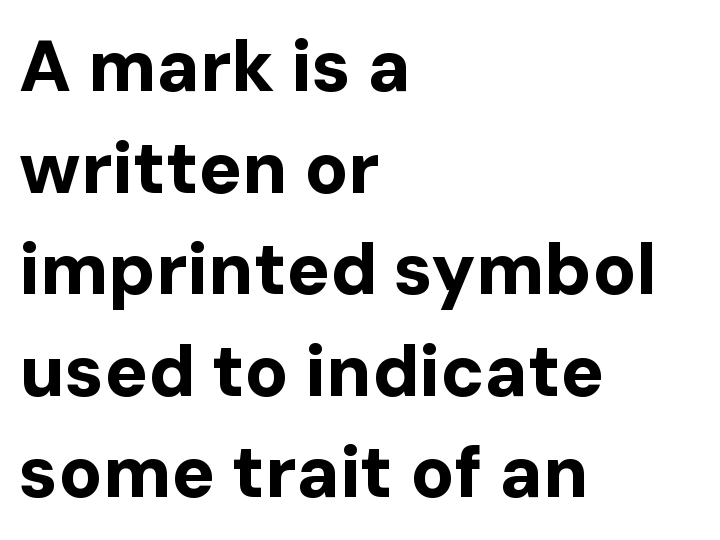
The letterforms sit shoulder to shoulder at normal distance. The specimen reads as upright at a glance. Its strokes are broad and dark, the hallmark of bold type. These lines sit exactly where default settings would place them.
